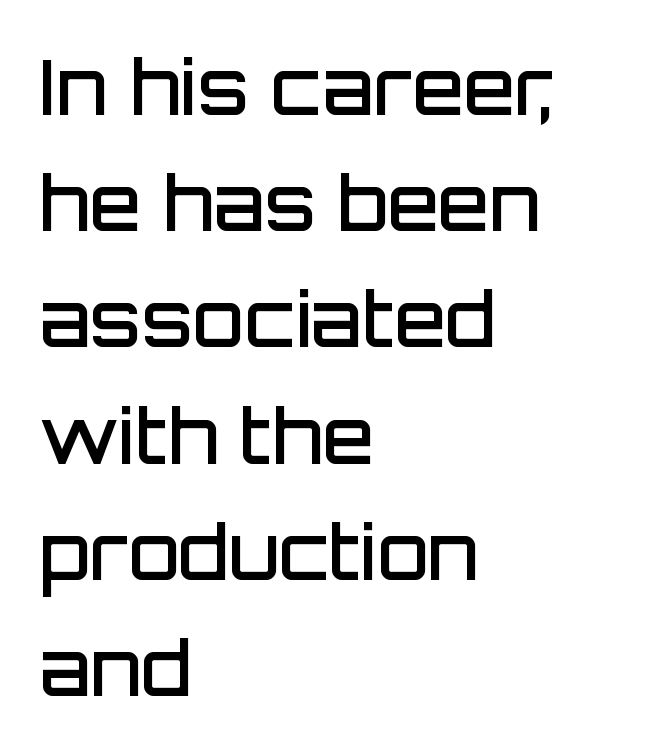
Q: Is the text bold? A: Semi-bold.
Q: Is the text italic (slanted)? A: No, it is upright.
Q: Is the typeface a serif or a sans-serif typeface? A: Sans-serif.
Q: Is the text underlined? A: No.
Q: How is the paragraph aligned? A: Left-aligned.
Q: Is the spacing between letters normal or unusually wide? A: Normal.
Q: Is the spacing between lines tight, normal or loose? A: Normal.
Q: Width (condensed, normal, or wide)? A: Normal.
Q: Stroke contrast? A: Low.
Q: x-height? A: Large.
Q: Monospaced? A: No.
